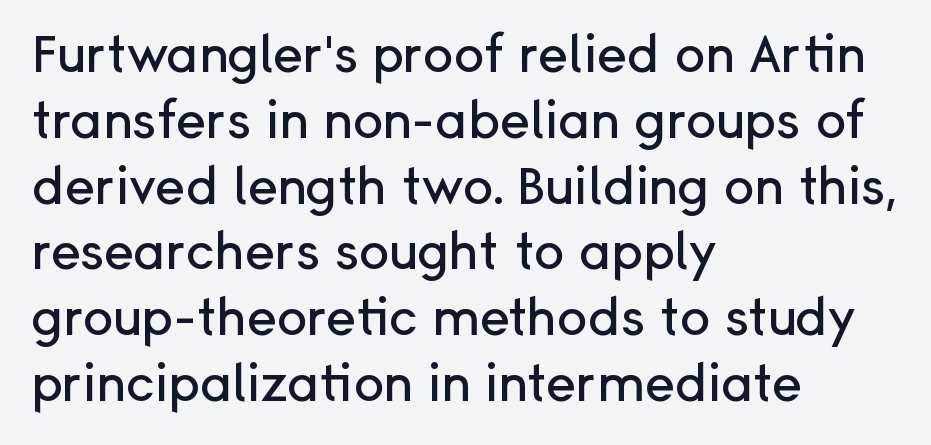
You could not count columns in this text — the font is proportionally spaced. Unmarked baselines from the first word to the last. Standard letterfit; no display-style spreading of the glyphs. This sample keeps an unexceptional amount of space between lines.
